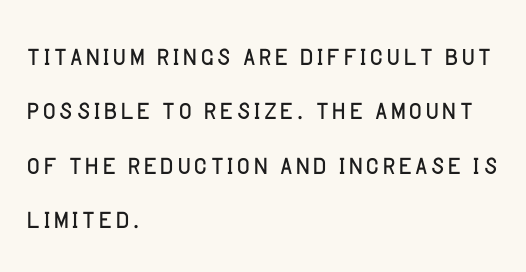
Q: Is the text bold? A: No.
Q: Is the text italic (slanted)? A: No, it is upright.
Q: Is the typeface a serif or a sans-serif typeface? A: Sans-serif.
Q: Is the text underlined? A: No.
Q: How is the paragraph aligned? A: Left-aligned.
Q: Is the spacing between letters normal or unusually wide? A: Normal.
Q: Is the spacing between lines tight, normal or loose? A: Normal.
Q: Width (condensed, normal, or wide)? A: Normal.
Q: Stroke contrast? A: Low.
Q: x-height? A: Large.
Q: Monospaced? A: No.
